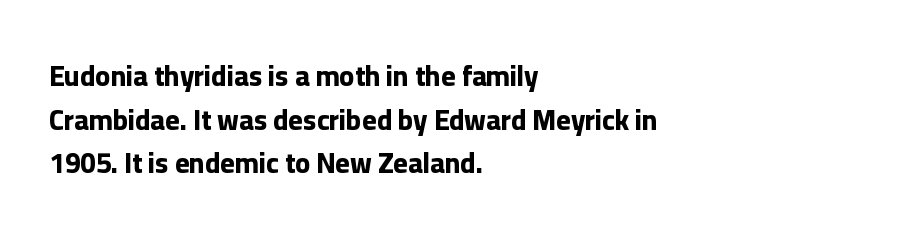
Q: Is the text bold? A: Yes.
Q: Is the text italic (slanted)? A: No, it is upright.
Q: Is the typeface a serif or a sans-serif typeface? A: Sans-serif.
Q: Is the text underlined? A: No.
Q: How is the paragraph aligned? A: Left-aligned.
Q: Is the spacing between letters normal or unusually wide? A: Normal.
Q: Is the spacing between lines tight, normal or loose? A: Normal.
Q: Width (condensed, normal, or wide)? A: Normal.
Q: Stroke contrast? A: Low.
Q: x-height? A: Medium.
Q: Monospaced? A: No.
